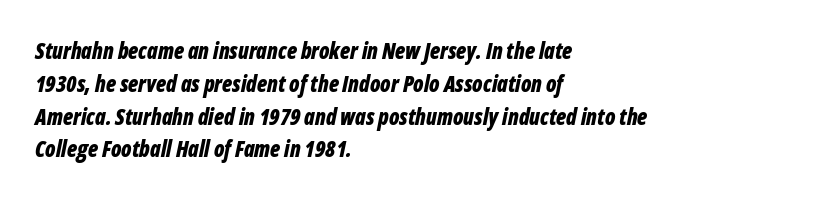
{"italic": "yes", "lean": "right", "slant_degrees": 12, "bold": "yes", "underline": "no", "align": "left", "line_spacing": "normal", "line_spacing_ratio": 1.49, "letter_spacing": "normal", "letter_spacing_em": 0.0, "glyph_px": 22}
